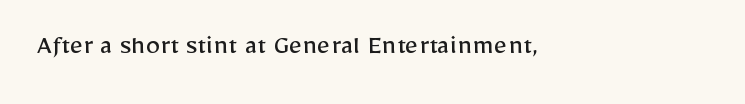
The image shows 29 px regular-weight sans-serif type, upright; set left-aligned, normal letter spacing, not underlined; low stroke contrast and a medium x-height.
